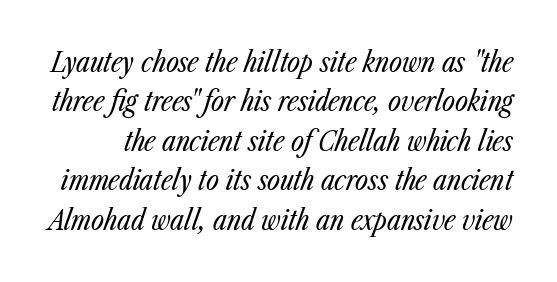
The image shows 28 px regular-weight, condensed type, italic (leaning right); set normal line spacing (1.41x), normal letter spacing, not underlined; low stroke contrast and a medium x-height.
